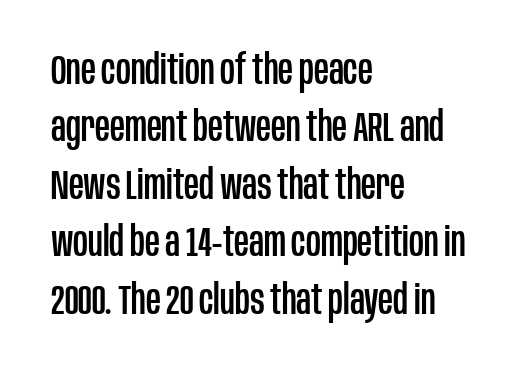
Q: Is the text italic (slanted)? A: No, it is upright.
Q: Is the typeface a serif or a sans-serif typeface? A: Sans-serif.
Q: Is the text underlined? A: No.
Q: How is the paragraph aligned? A: Left-aligned.
Q: Is the spacing between letters normal or unusually wide? A: Normal.
Q: Is the spacing between lines tight, normal or loose? A: Normal.
Q: Width (condensed, normal, or wide)? A: Condensed.
Q: Stroke contrast? A: Low.
Q: x-height? A: Large.
Q: Monospaced? A: No.
